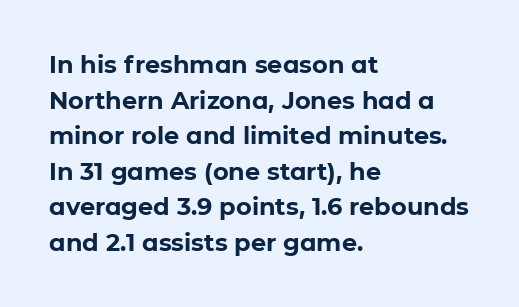
{"italic": "no", "bold": "yes", "underline": "no", "align": "left", "line_spacing": "normal", "line_spacing_ratio": 1.48, "letter_spacing": "normal", "letter_spacing_em": 0.0, "glyph_px": 24}
